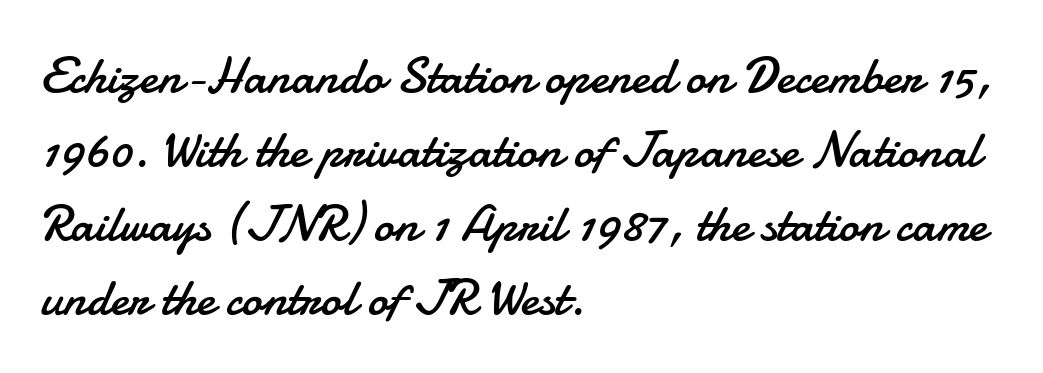
The image shows 51 px regular-weight sans-serif type; set left-aligned, normal line spacing (1.45x), normal letter spacing, not underlined; low stroke contrast and a small x-height.
